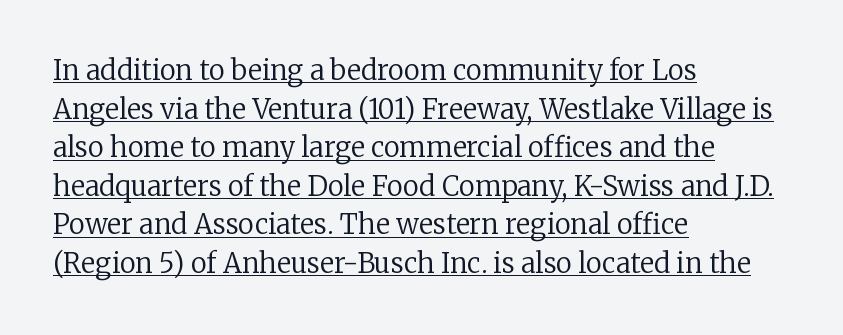
Letters have the restrained weight of plain body copy at most. What stands out about the letter spacing? Nothing — it is the standard amount. This block has exactly the height ordinary leading produces. Alignment: flush left.
